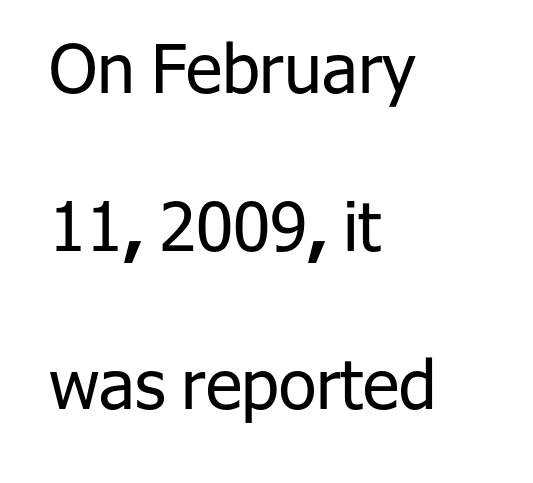
These lines are rendered in a variable-pitch font. The specimen omits any rule beneath the text block's lines. Compared with a typical body face, this is equally light or lighter still. Short and long lines alike share a common starting point at left. These lines stand farther apart than default settings would place them.
